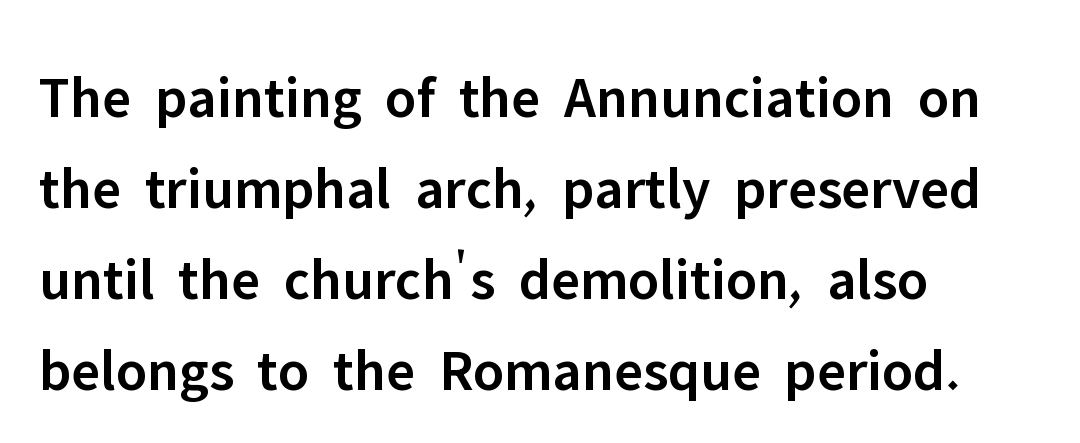
Characters remain perfectly vertical along every line. Type without underlining. Glyph-to-glyph distance matches everyday printed text. If you measured baseline to baseline, you'd find a middling distance. The face used here is a sans, in the tradition of grotesques and geometrics. The typesetting leans somewhat heavy: a semibold.
